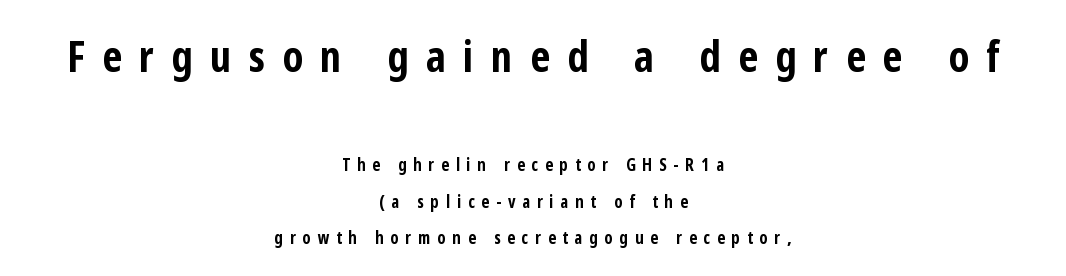
{"serif": "no", "italic": "no", "bold": "yes", "weight": "bold", "width": "condensed", "stroke_contrast": "low", "x_height": "medium", "monospaced": "no", "underline": "no", "align": "center", "line_spacing": "loose", "line_spacing_ratio": 2.14, "letter_spacing": "wide", "letter_spacing_em": 0.4, "larger_block": "first", "size_ratio": 2.53, "glyph_px": 43}
